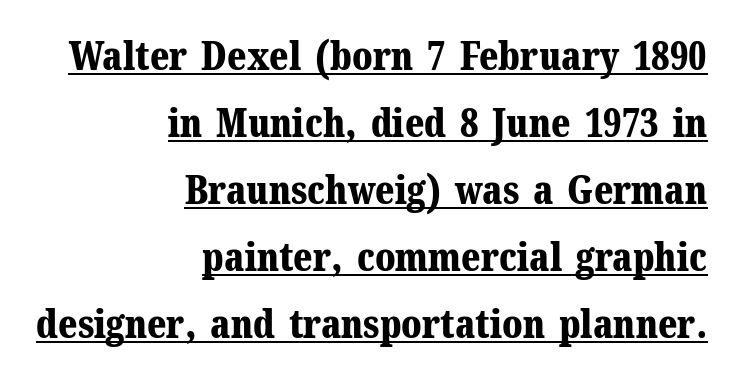
The image shows 39 px bold serif type, upright; set right-aligned, line spacing 1.72x, normal letter spacing, underlined; medium stroke contrast and a medium x-height.
